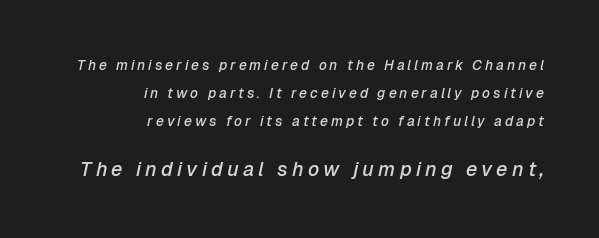
{"italic": "yes", "lean": "right", "slant_degrees": 12, "bold": "semi", "underline": "no", "align": "right", "line_spacing": "loose", "line_spacing_ratio": 2.01, "letter_spacing": "wide", "letter_spacing_em": 0.21, "larger_block": "second", "size_ratio": 1.43, "glyph_px": 20}
